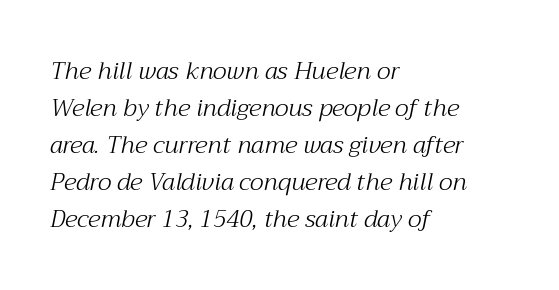
{"italic": "yes", "lean": "right", "slant_degrees": 12, "bold": "no", "underline": "no", "align": "left", "line_spacing": "normal", "line_spacing_ratio": 1.54, "letter_spacing": "normal", "letter_spacing_em": 0.0, "glyph_px": 24}
